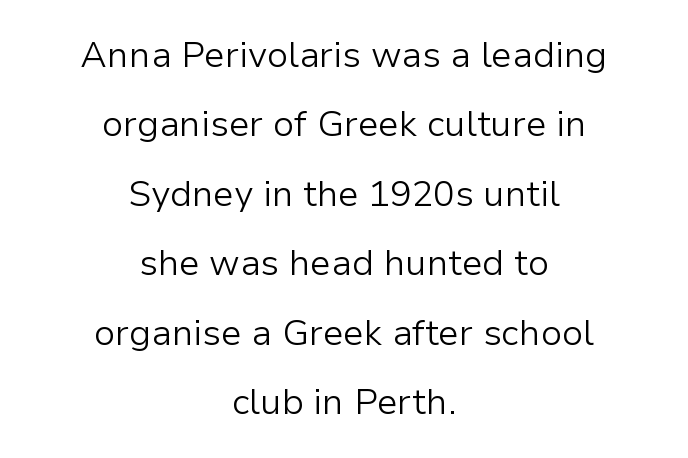
Q: Is the text bold? A: No.
Q: Is the text italic (slanted)? A: No, it is upright.
Q: Is the typeface a serif or a sans-serif typeface? A: Sans-serif.
Q: Is the text underlined? A: No.
Q: How is the paragraph aligned? A: Centered.
Q: Is the spacing between letters normal or unusually wide? A: Normal.
Q: Is the spacing between lines tight, normal or loose? A: Loose.
Q: Width (condensed, normal, or wide)? A: Normal.
Q: Stroke contrast? A: Low.
Q: x-height? A: Medium.
Q: Monospaced? A: No.
